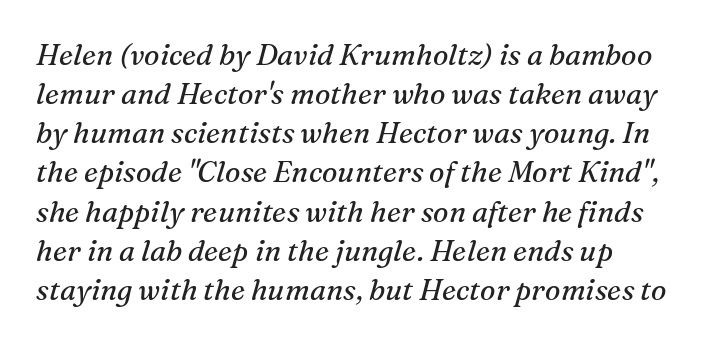
Q: Is the text bold? A: No.
Q: Is the text italic (slanted)? A: Yes, it leans right by about 16 degrees.
Q: Is the typeface a serif or a sans-serif typeface? A: Serif.
Q: Is the text underlined? A: No.
Q: How is the paragraph aligned? A: Left-aligned.
Q: Is the spacing between letters normal or unusually wide? A: Normal.
Q: Is the spacing between lines tight, normal or loose? A: Normal.
Q: Width (condensed, normal, or wide)? A: Normal.
Q: Stroke contrast? A: Medium.
Q: x-height? A: Medium.
Q: Monospaced? A: No.
